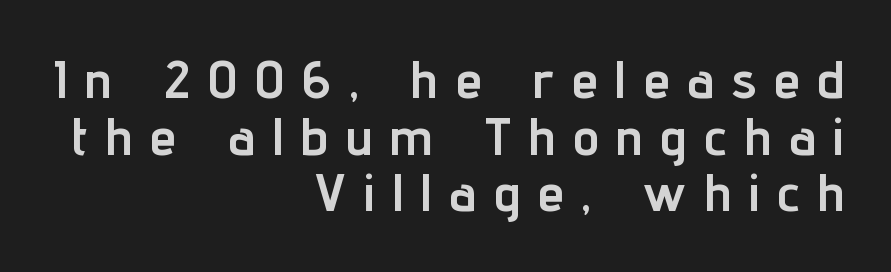
{"serif": "no", "italic": "no", "bold": "yes", "weight": "semibold", "width": "condensed", "stroke_contrast": "low", "x_height": "medium", "monospaced": "no", "underline": "no", "align": "right", "line_spacing": "tight", "line_spacing_ratio": 1.07, "letter_spacing": "wide", "letter_spacing_em": 0.34, "glyph_px": 53}
